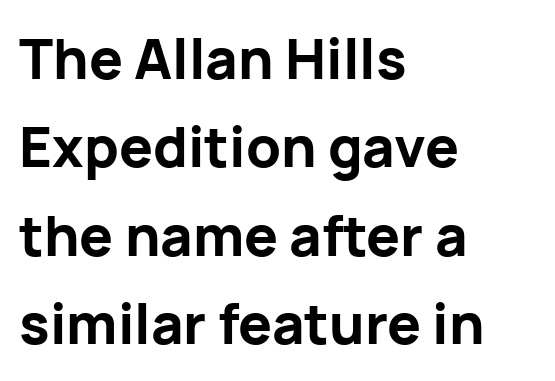
Rule under the text: the space is simply empty. Every character sits straight up, as roman type does. The lines are quadded left. Summary of vertical rhythm: regular, with standard interline spacing. Here the designer chose a conventional face with non-uniform glyph widths.
